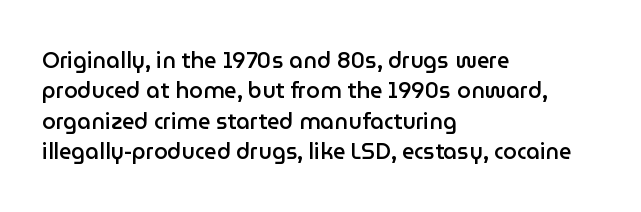
The lines sit at an ordinary, default distance from one another. Letter spacing: default. Check under the words: just untouched page. In terms of weight, the rendering is demibold, just under bold. Short and long lines alike share a common starting point at left. Quick note: not italic, upright.
